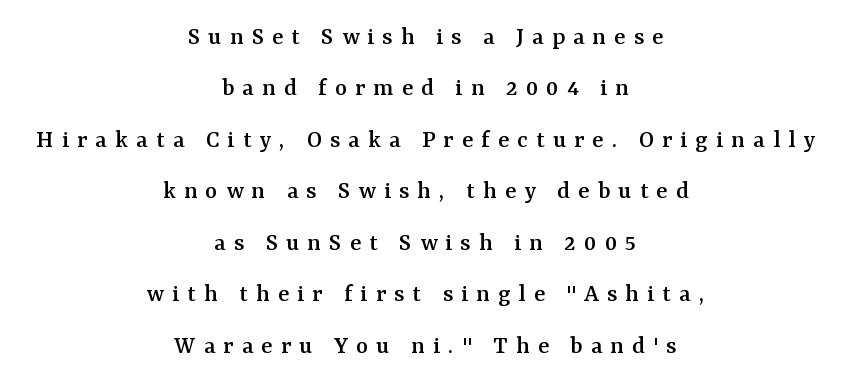
{"italic": "no", "underline": "no", "align": "center", "line_spacing": "loose", "line_spacing_ratio": 1.98, "letter_spacing": "wide", "letter_spacing_em": 0.31, "glyph_px": 26}
